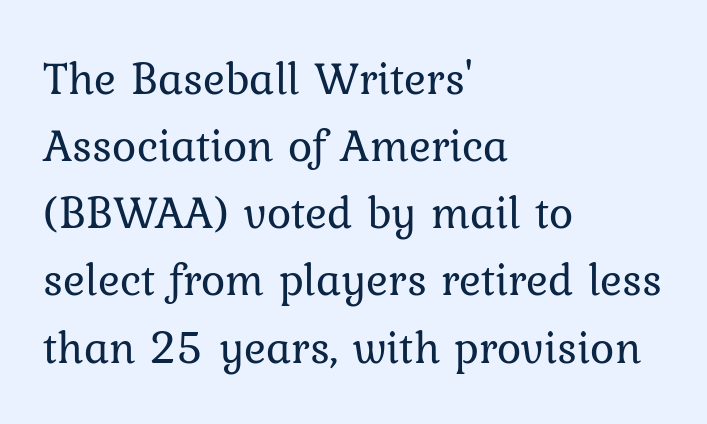
The image shows 46 px regular-weight type, upright; set left-aligned, normal line spacing (1.46x), normal letter spacing, not underlined; low stroke contrast and a medium x-height.
